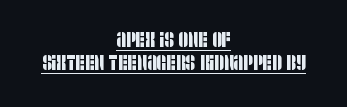
Q: Is the text underlined? A: Yes.
Q: How is the paragraph aligned? A: Centered.
Q: Is the spacing between letters normal or unusually wide? A: Normal.
Q: Is the spacing between lines tight, normal or loose? A: Tight.
